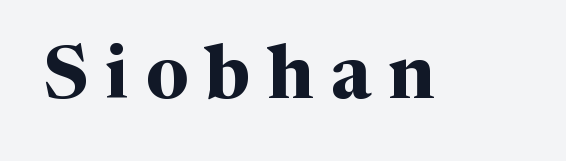
The image shows 74 px bold serif type, upright; set unusually wide letter spacing (+0.23 em), not underlined; medium stroke contrast and a medium x-height.
